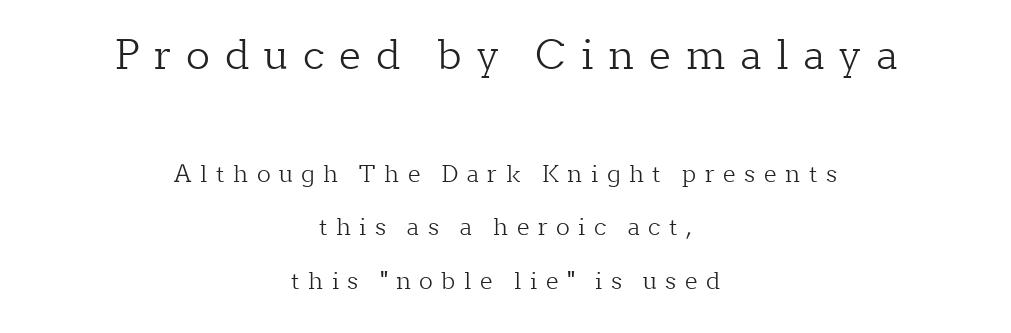
{"serif": "yes", "italic": "no", "bold": "no", "weight": "light", "width": "normal", "stroke_contrast": "low", "x_height": "medium", "monospaced": "no", "underline": "no", "align": "center", "line_spacing": "loose", "line_spacing_ratio": 2.34, "letter_spacing": "wide", "letter_spacing_em": 0.37, "larger_block": "first", "size_ratio": 1.74, "glyph_px": 40}
